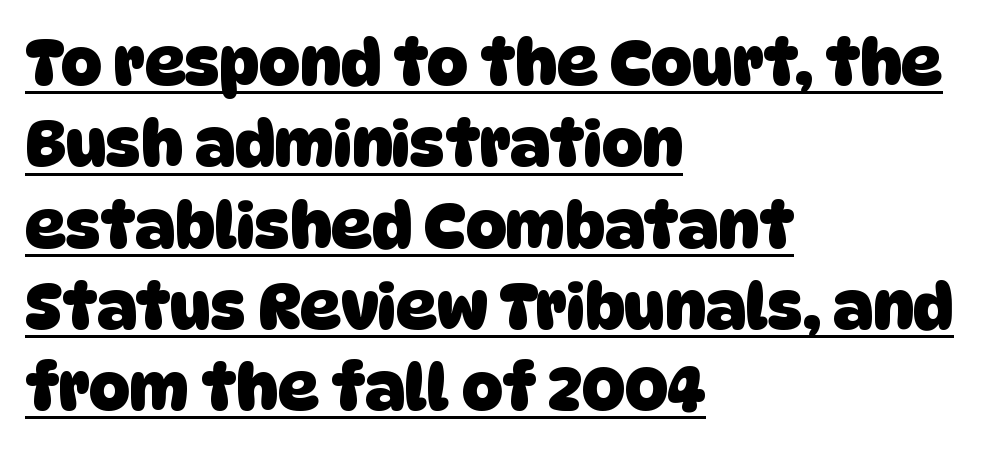
Letter spacing: default. You could not count columns in this text — the font is proportionally spaced. This rendering uses left alignment, leaving the right contour irregular. Descenders here cross a horizontal rule under the line. Observe the absence of serifs on each vertical stroke in this sample. Strong, thick strokes mark this as bold type.
